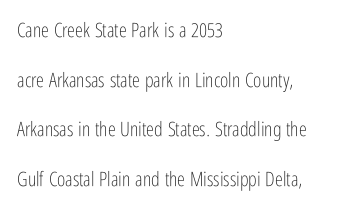
A student would call this left alignment; a typographer would say flush left, rag right. Rendered with straight, roman letterforms. The glyphs are unaccompanied by any horizontal stroke below them. Is the stroke heavy? The answer is a plain regular-or-lighter. Nobody touched the tracking dial on this one.
